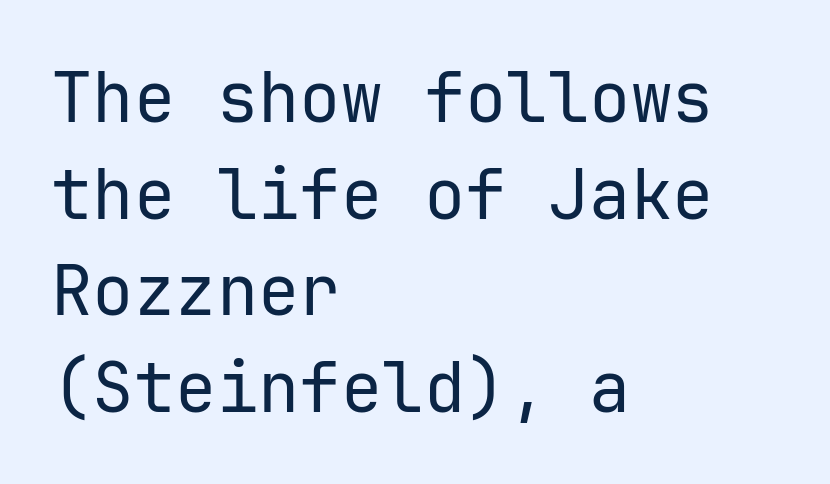
If you drew a ruler down the left edge, every line would touch it. Fixed-width glyphs throughout — classic coding-font behaviour. Each stroke keeps to a modest, everyday thickness or less. This rendering employs a face without finishing strokes, i.e., a sans-serif.
